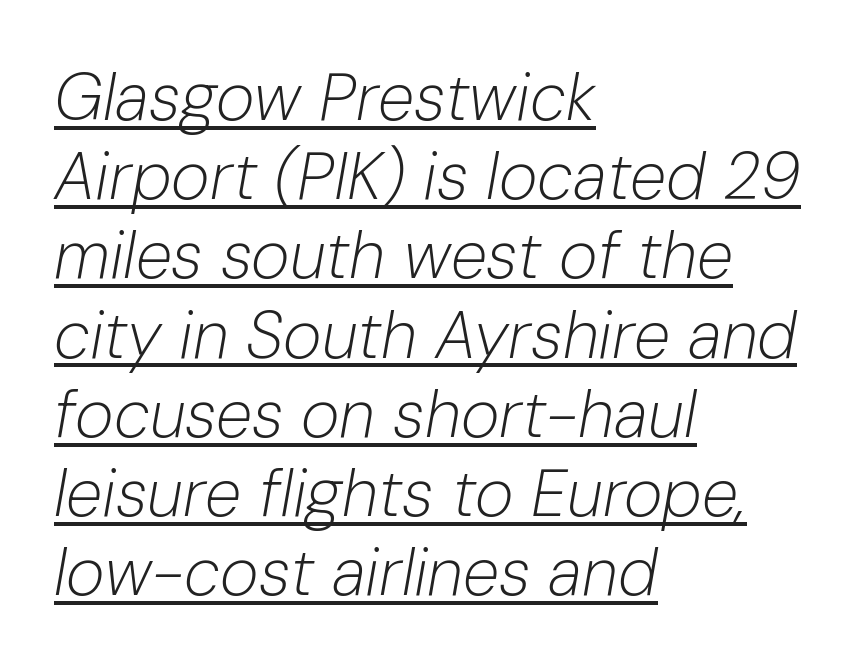
{"italic": "yes", "lean": "right", "slant_degrees": 10, "bold": "no", "weight": "light", "width": "normal", "stroke_contrast": "low", "x_height": "medium", "monospaced": "no", "underline": "yes", "align": "left", "line_spacing_ratio": 1.2, "letter_spacing": "normal", "letter_spacing_em": 0.0, "glyph_px": 66}
